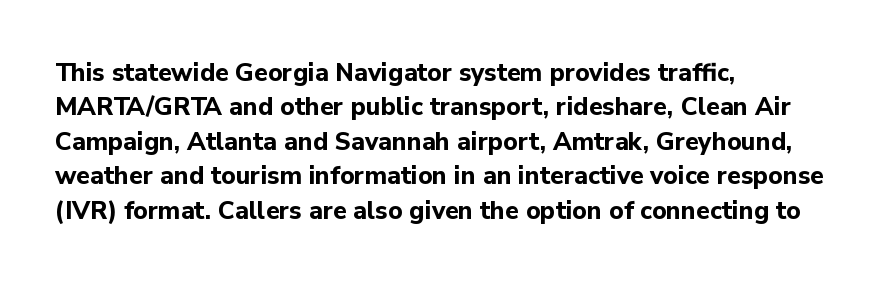
The image shows 25 px bold type, upright; set left-aligned, normal line spacing (1.38x), normal letter spacing, not underlined.
